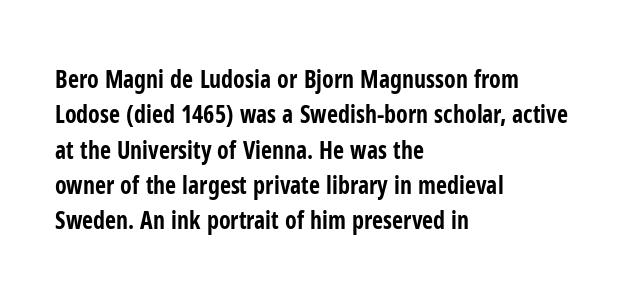
{"italic": "no", "bold": "yes", "underline": "no", "align": "left", "line_spacing": "normal", "line_spacing_ratio": 1.47, "letter_spacing": "normal", "letter_spacing_em": 0.0, "glyph_px": 24}
